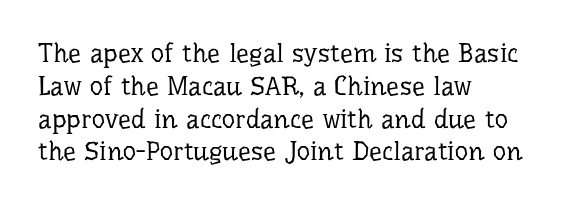
Check the space under the baseline: it is left empty. Posture: upright roman. Is the type heavy? It reads as light-to-regular instead. One-word summary of the alignment: left. The line-height multiplier appears to be the usual default.
